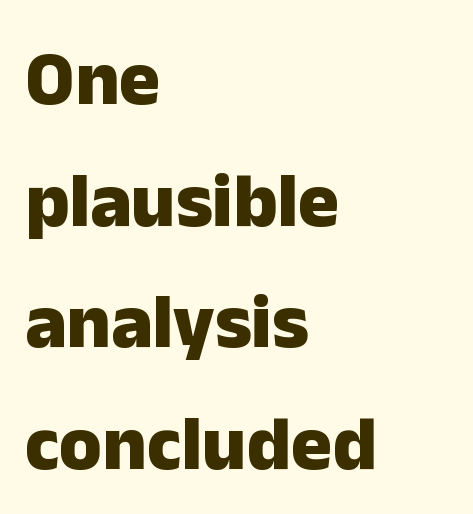
Q: Is the text bold? A: Yes.
Q: Is the text italic (slanted)? A: No, it is upright.
Q: Is the typeface a serif or a sans-serif typeface? A: Sans-serif.
Q: Is the text underlined? A: No.
Q: How is the paragraph aligned? A: Left-aligned.
Q: Is the spacing between letters normal or unusually wide? A: Normal.
Q: Is the spacing between lines tight, normal or loose? A: Normal.
Q: Width (condensed, normal, or wide)? A: Normal.
Q: Stroke contrast? A: Low.
Q: x-height? A: Medium.
Q: Monospaced? A: No.
